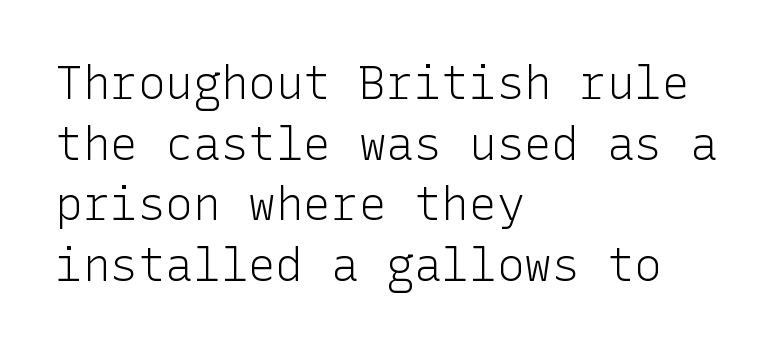
{"serif": "no", "italic": "no", "bold": "no", "weight": "light", "width": "normal", "stroke_contrast": "low", "x_height": "medium", "underline": "no", "align": "left", "line_spacing": "normal", "line_spacing_ratio": 1.32, "letter_spacing": "normal", "letter_spacing_em": 0.0, "glyph_px": 46}
